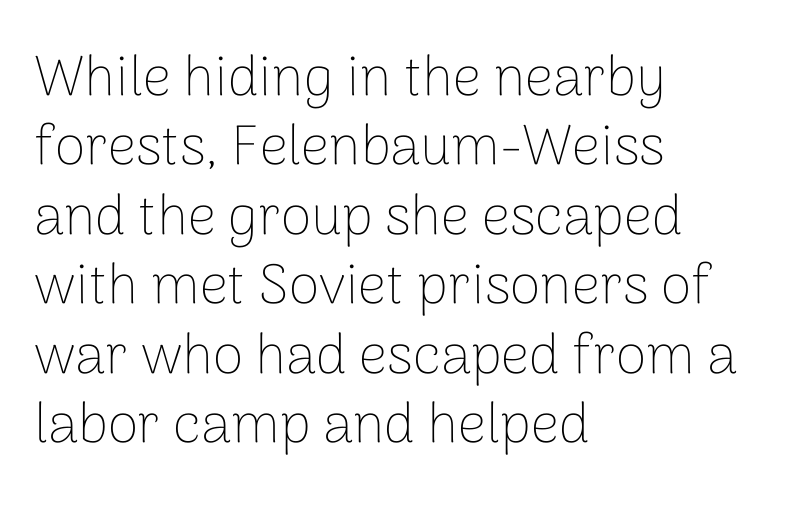
The image shows 56 px thin sans-serif type, upright; set left-aligned, line spacing 1.24x, normal letter spacing, not underlined; low stroke contrast and a medium x-height.
